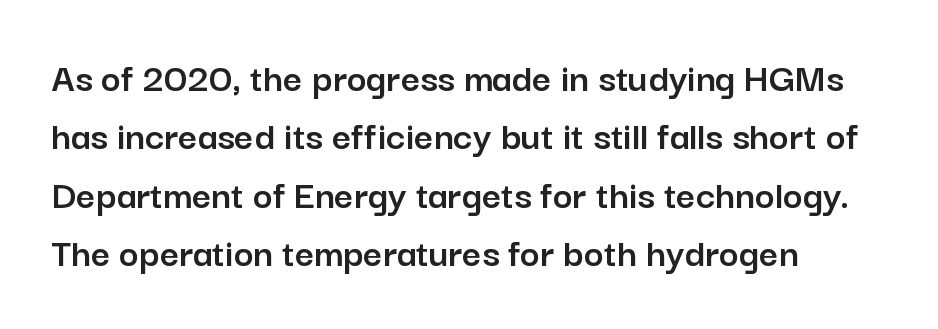
{"serif": "no", "italic": "no", "width": "normal", "stroke_contrast": "low", "x_height": "medium", "monospaced": "no", "underline": "no", "align": "left", "line_spacing": "normal", "line_spacing_ratio": 1.39, "letter_spacing": "normal", "letter_spacing_em": 0.0, "glyph_px": 42}
